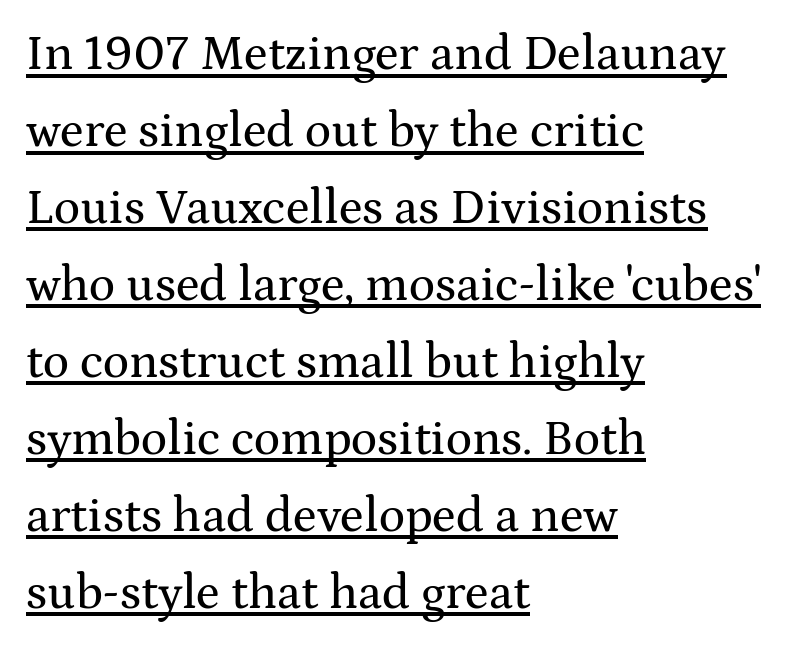
{"serif": "yes", "italic": "no", "width": "wide", "stroke_contrast": "medium", "x_height": "medium", "monospaced": "no", "underline": "yes", "align": "left", "line_spacing": "normal", "line_spacing_ratio": 1.57, "letter_spacing": "normal", "letter_spacing_em": 0.0, "glyph_px": 49}
